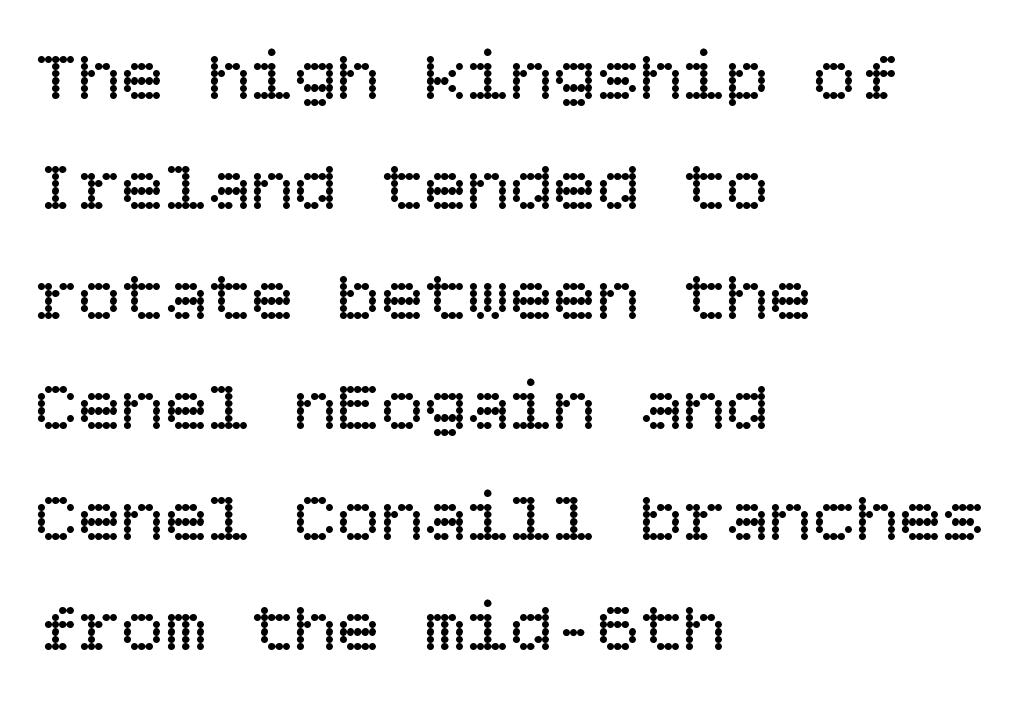
{"italic": "no", "bold": "no", "weight": "regular", "width": "normal", "stroke_contrast": "low", "x_height": "large", "underline": "no", "align": "left", "line_spacing": "normal", "line_spacing_ratio": 1.53, "letter_spacing": "normal", "letter_spacing_em": 0.0, "glyph_px": 72}
